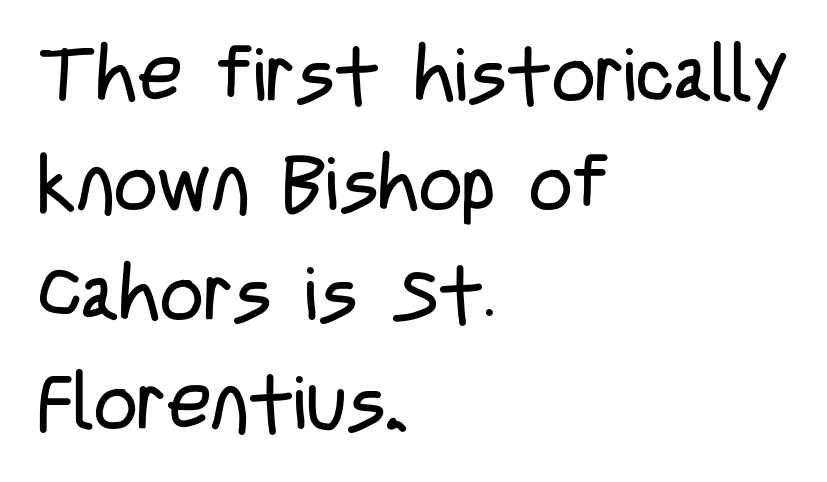
{"serif": "no", "italic": "no", "bold": "no", "weight": "regular", "width": "condensed", "stroke_contrast": "low", "x_height": "large", "monospaced": "no", "underline": "no", "align": "left", "line_spacing": "normal", "line_spacing_ratio": 1.44, "letter_spacing": "normal", "letter_spacing_em": 0.0, "glyph_px": 76}
